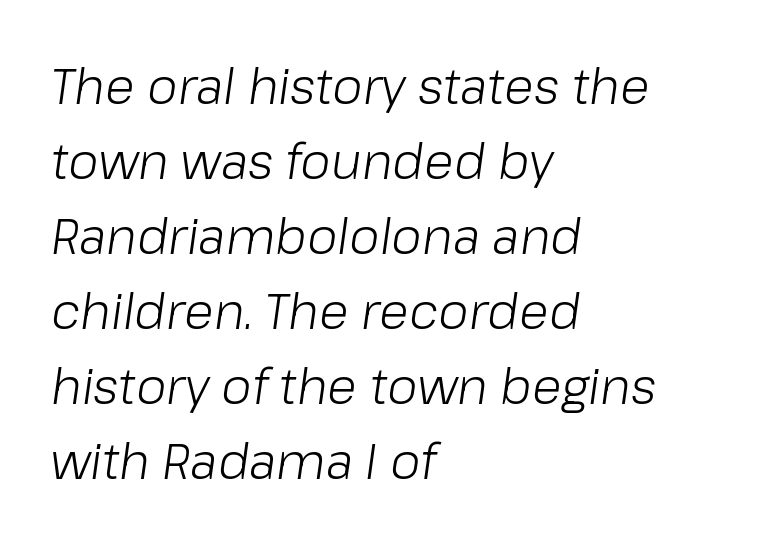
Weight: not bold — regular or lighter. Quick note: underline off. Note the varied advance widths — an 'i' is clearly narrower than an 'm'. Is the letter spacing exaggerated? No — it looks like the ordinary default.
